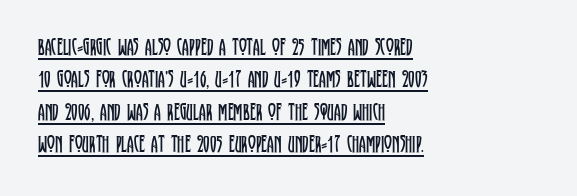
Q: Is the text bold? A: No.
Q: Is the text italic (slanted)? A: No, it is upright.
Q: Is the text underlined? A: Yes.
Q: How is the paragraph aligned? A: Left-aligned.
Q: Is the spacing between letters normal or unusually wide? A: Normal.
Q: Is the spacing between lines tight, normal or loose? A: Normal.
